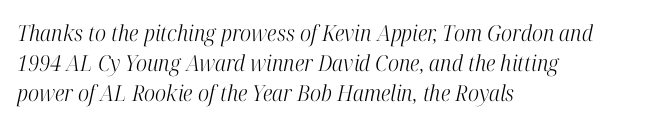
Q: Is the text bold? A: No.
Q: Is the text italic (slanted)? A: Yes, it leans right by about 12 degrees.
Q: Is the text underlined? A: No.
Q: How is the paragraph aligned? A: Left-aligned.
Q: Is the spacing between letters normal or unusually wide? A: Normal.
Q: Is the spacing between lines tight, normal or loose? A: Normal.
